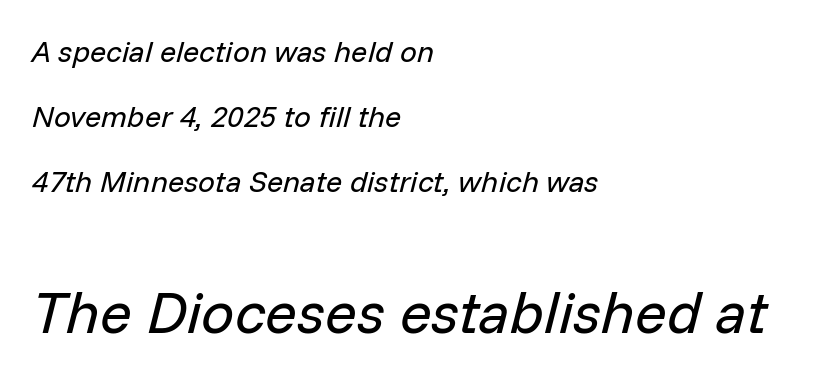
{"italic": "yes", "lean": "right", "slant_degrees": 14, "bold": "no", "weight": "regular", "width": "normal", "stroke_contrast": "low", "x_height": "medium", "monospaced": "no", "underline": "no", "align": "left", "line_spacing": "loose", "line_spacing_ratio": 2.16, "letter_spacing": "normal", "letter_spacing_em": 0.0, "larger_block": "second", "size_ratio": 1.97, "glyph_px": 59}
